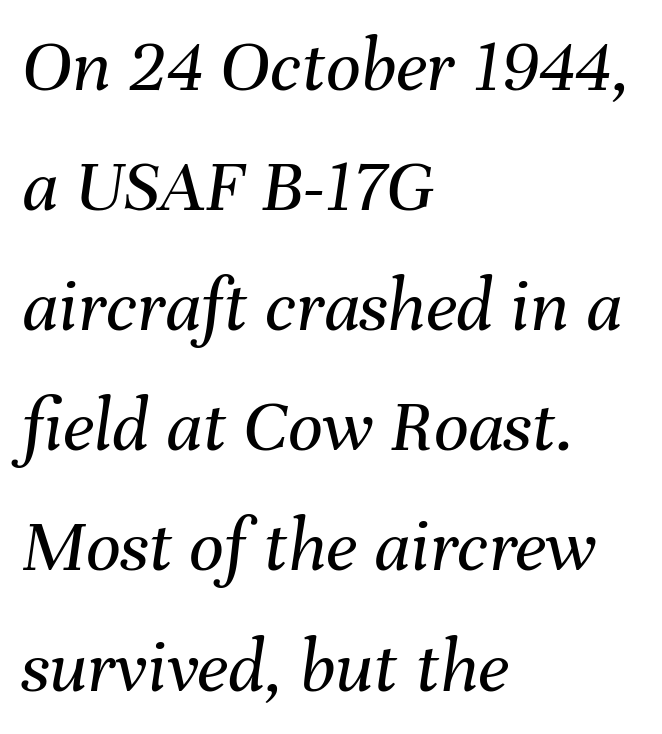
Q: Is the text bold? A: No.
Q: Is the text italic (slanted)? A: Yes, it leans right by about 8 degrees.
Q: Is the text underlined? A: No.
Q: How is the paragraph aligned? A: Left-aligned.
Q: Is the spacing between letters normal or unusually wide? A: Normal.
Q: Is the spacing between lines tight, normal or loose? A: Normal.
Q: Width (condensed, normal, or wide)? A: Normal.
Q: Stroke contrast? A: Medium.
Q: x-height? A: Medium.
Q: Monospaced? A: No.
